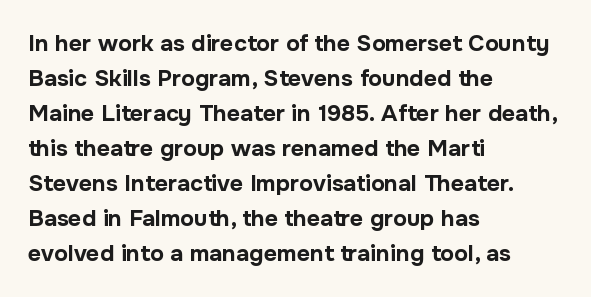
{"italic": "no", "bold": "yes", "underline": "no", "align": "left", "line_spacing": "normal", "line_spacing_ratio": 1.52, "letter_spacing": "normal", "letter_spacing_em": 0.0, "glyph_px": 23}
